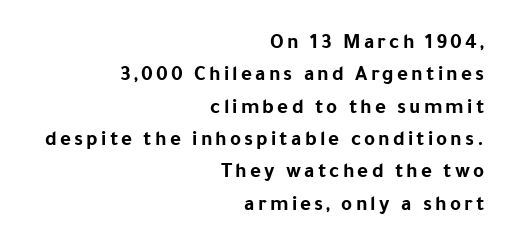
The image shows 21 px bold type, upright; set right-aligned, normal line spacing (1.54x), not underlined.
